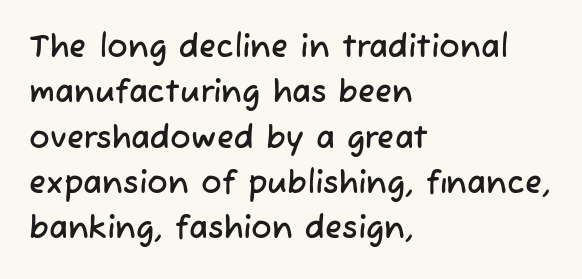
The image shows 31 px sans-serif type; set left-aligned, normal line spacing (1.46x), normal letter spacing, not underlined; low stroke contrast and a medium x-height.
